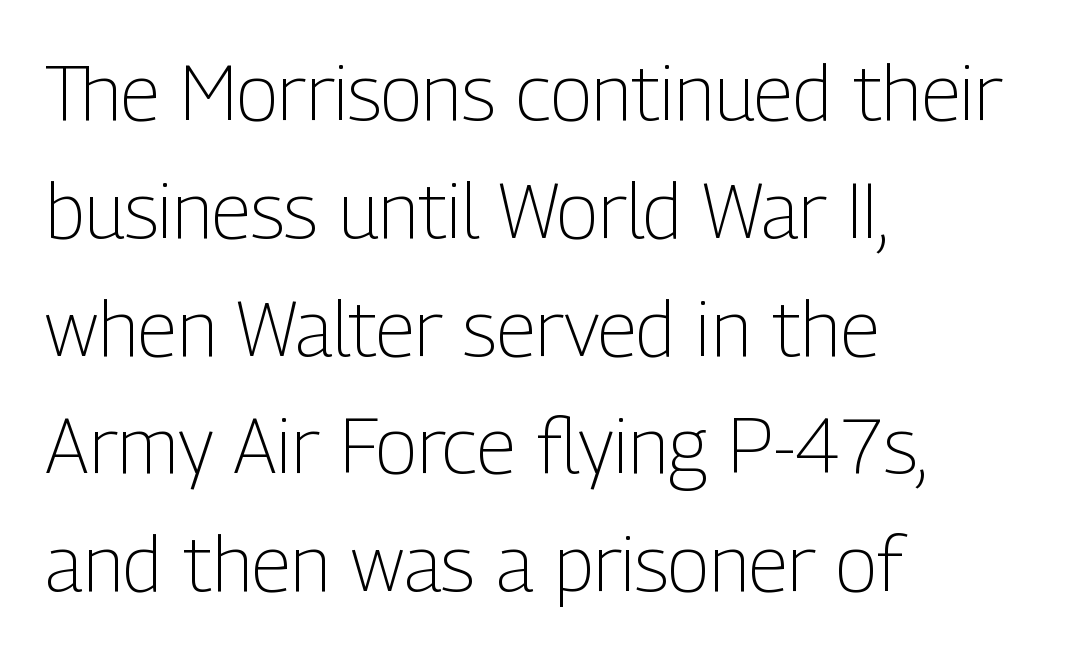
Honestly, the row spacing looks completely unremarkable. Observe the ordinary spacing: letters are neighbours, not strangers. Vertical strokes here are truly vertical. The letters advance in unequal steps, a hallmark of proportional type.
